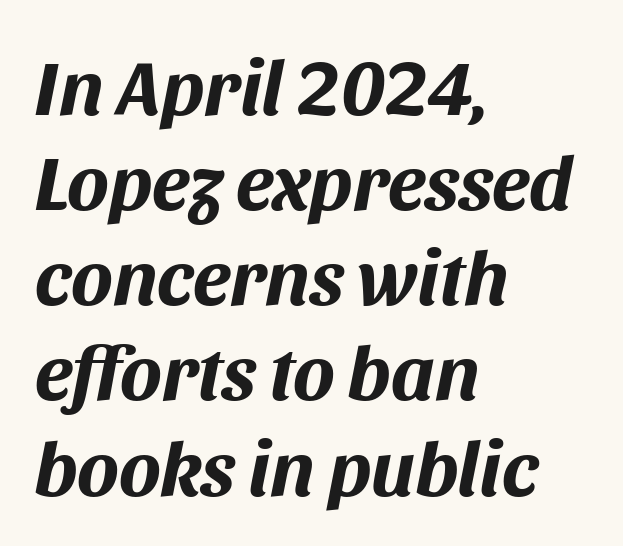
Layout note: lines flush left. Is this a fixed-width face? No — the glyphs have proportional, varying widths. Slanted lettering throughout. Honestly, the letter spacing is just normal — you wouldn't notice it. In terms of weight, the rendering is a true, heavy bold. Descender tails drop into unmarked territory.
